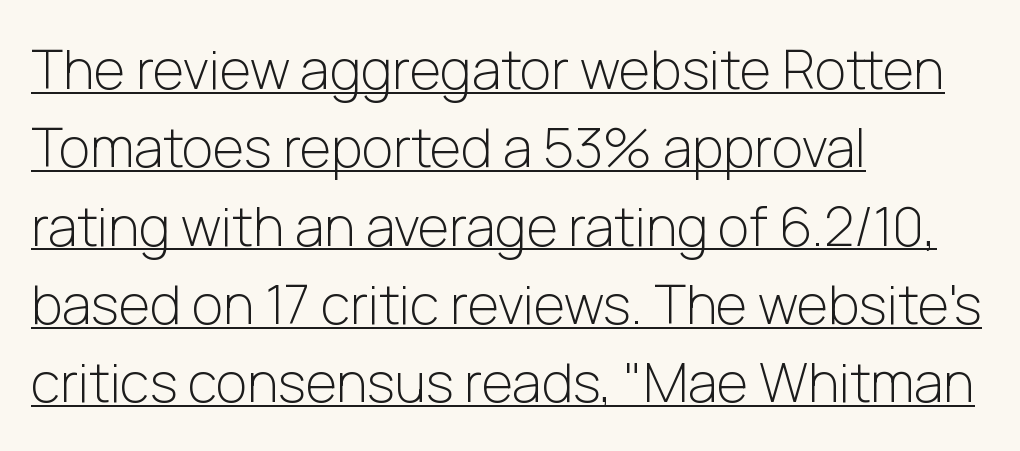
{"serif": "no", "italic": "no", "bold": "no", "weight": "light", "width": "normal", "stroke_contrast": "low", "x_height": "medium", "monospaced": "no", "underline": "yes", "align": "left", "line_spacing": "normal", "line_spacing_ratio": 1.45, "letter_spacing": "normal", "letter_spacing_em": 0.0, "glyph_px": 54}
